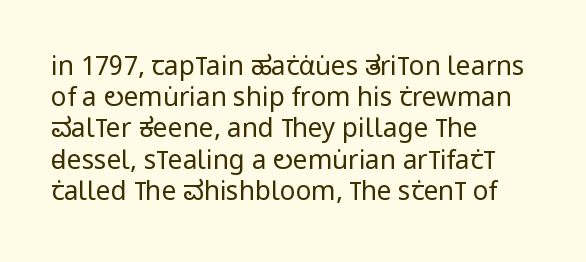
{"italic": "no", "bold": "no", "underline": "no", "align": "left", "line_spacing_ratio": 1.2, "letter_spacing": "normal", "letter_spacing_em": 0.0, "glyph_px": 26}
